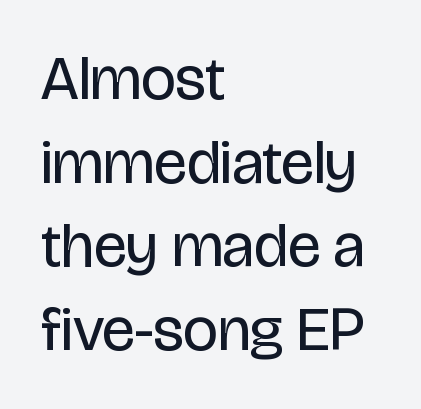
Q: Is the text bold? A: No.
Q: Is the text italic (slanted)? A: No, it is upright.
Q: Is the typeface a serif or a sans-serif typeface? A: Sans-serif.
Q: Is the text underlined? A: No.
Q: How is the paragraph aligned? A: Left-aligned.
Q: Is the spacing between letters normal or unusually wide? A: Normal.
Q: Is the spacing between lines tight, normal or loose? A: Normal.
Q: Width (condensed, normal, or wide)? A: Condensed.
Q: Stroke contrast? A: Low.
Q: x-height? A: Large.
Q: Monospaced? A: No.
